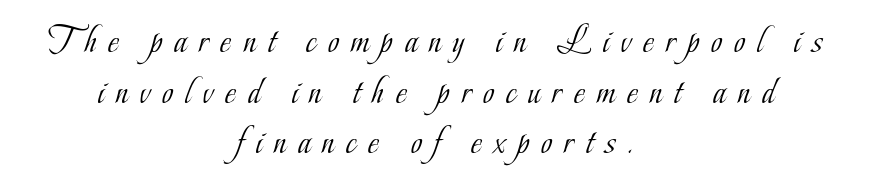
The image shows 38 px light, condensed serif type; set centered, normal line spacing (1.33x), unusually wide letter spacing (+0.32 em), not underlined; low stroke contrast and a small x-height.
